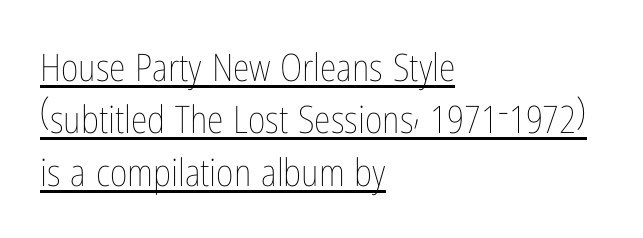
Regular leading. Posture: upright roman. The rendering keeps characters at their native spacing. The ragged edge is on the right, which tells us the setting is flush left.
